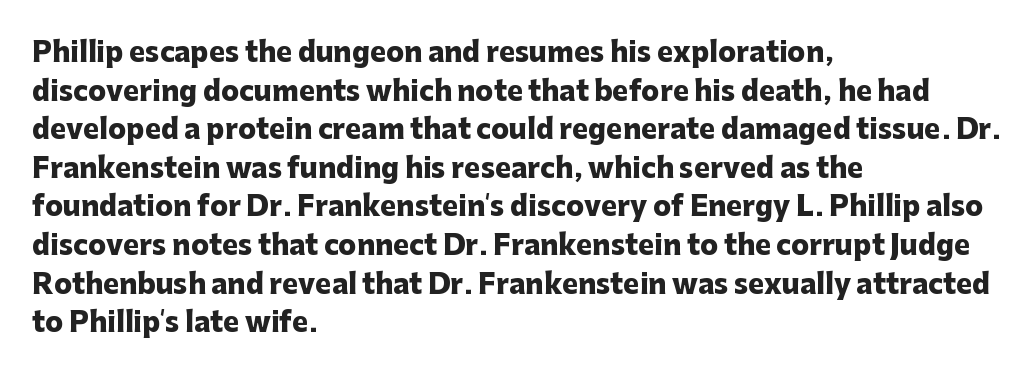
The glyphs are unaccompanied by any horizontal stroke below them. Alignment: flush left. Its strokes are broad and dark, the hallmark of bold type. Designer's note — italics off, roman on.
